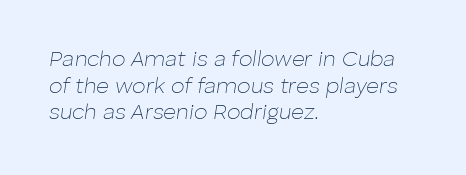
Slanted lettering throughout. Bold? No — there's no thickening of the strokes. The rendering anchors every line to the left-hand side. Beneath every word, the page is bare. Nobody touched the tracking dial on this one.
